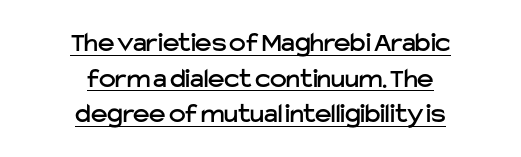
Q: Is the text italic (slanted)? A: No, it is upright.
Q: Is the typeface a serif or a sans-serif typeface? A: Sans-serif.
Q: Is the text underlined? A: Yes.
Q: How is the paragraph aligned? A: Centered.
Q: Is the spacing between letters normal or unusually wide? A: Normal.
Q: Is the spacing between lines tight, normal or loose? A: Normal.
Q: Width (condensed, normal, or wide)? A: Normal.
Q: Stroke contrast? A: Low.
Q: x-height? A: Medium.
Q: Monospaced? A: No.
